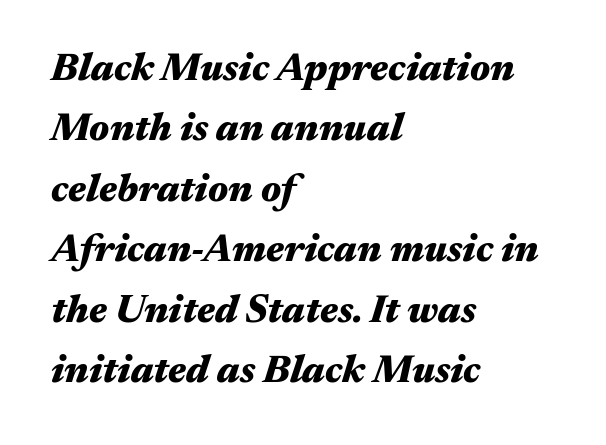
Tracking here is standard; glyphs follow each other at the usual distance. This sample has the flowing, uneven cadence of proportional lettering. Beneath every word, the page is bare. Each new line begins a customary step beneath the previous one. The font's italic variant was chosen for this text.
